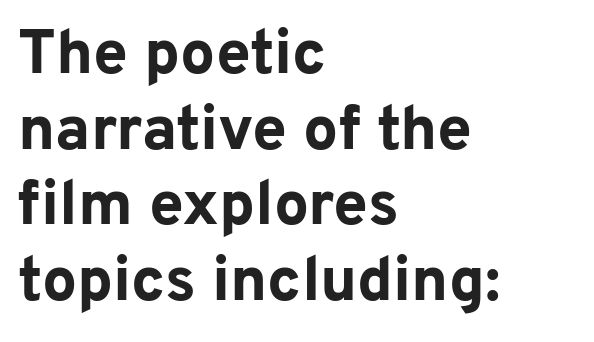
{"serif": "no", "italic": "no", "bold": "yes", "weight": "bold", "width": "normal", "stroke_contrast": "low", "x_height": "medium", "monospaced": "no", "underline": "no", "align": "left", "line_spacing_ratio": 1.22, "letter_spacing": "normal", "letter_spacing_em": 0.0, "glyph_px": 62}
